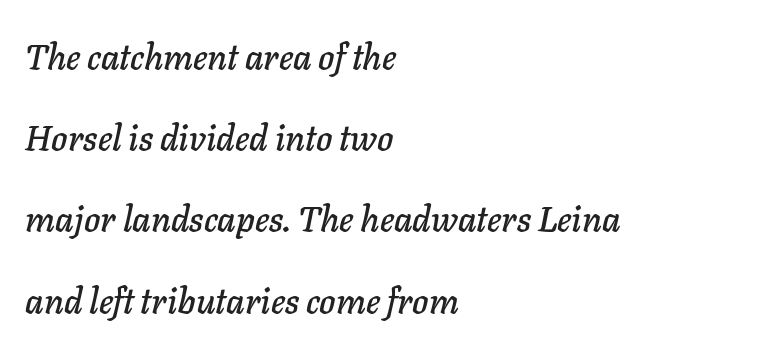
Q: Is the text italic (slanted)? A: Yes, it leans right by about 11 degrees.
Q: Is the text underlined? A: No.
Q: How is the paragraph aligned? A: Left-aligned.
Q: Is the spacing between letters normal or unusually wide? A: Normal.
Q: Is the spacing between lines tight, normal or loose? A: Loose.
Q: Width (condensed, normal, or wide)? A: Normal.
Q: Stroke contrast? A: Low.
Q: x-height? A: Medium.
Q: Monospaced? A: No.
